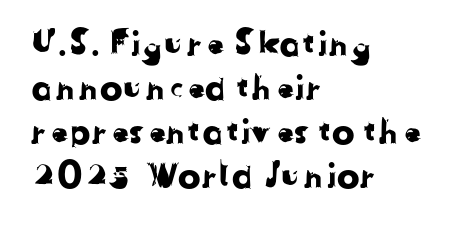
The text was rendered using a sans face with plain stroke endings. Beneath every word, the page is bare. The block of text has a typical density, with ordinary space between rows. These lines are set flush left with a ragged right edge.
